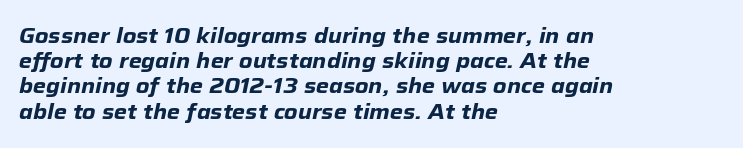
The image shows 21 px bold type, italic (leaning right); set left-aligned, line spacing 1.2x, normal letter spacing, not underlined.
